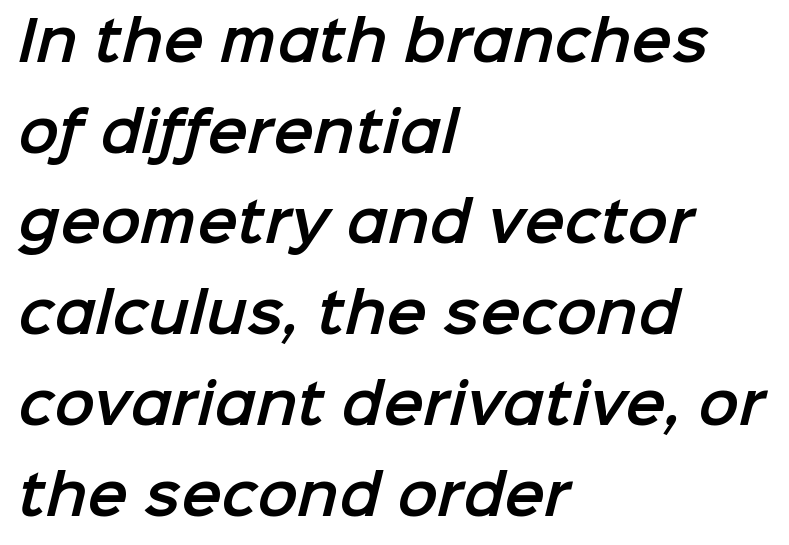
Q: Is the typeface a serif or a sans-serif typeface? A: Sans-serif.
Q: Is the text underlined? A: No.
Q: How is the paragraph aligned? A: Left-aligned.
Q: Is the spacing between letters normal or unusually wide? A: Normal.
Q: Is the spacing between lines tight, normal or loose? A: Normal.
Q: Width (condensed, normal, or wide)? A: Normal.
Q: Stroke contrast? A: Low.
Q: x-height? A: Medium.
Q: Monospaced? A: No.
